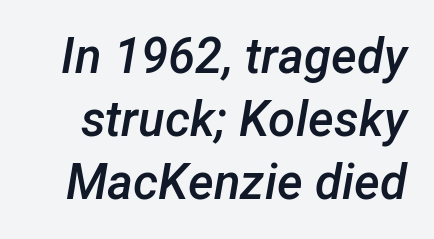
The image shows 49 px semibold type, italic (leaning right); set normal line spacing (1.29x), normal letter spacing, not underlined; low stroke contrast and a medium x-height.
